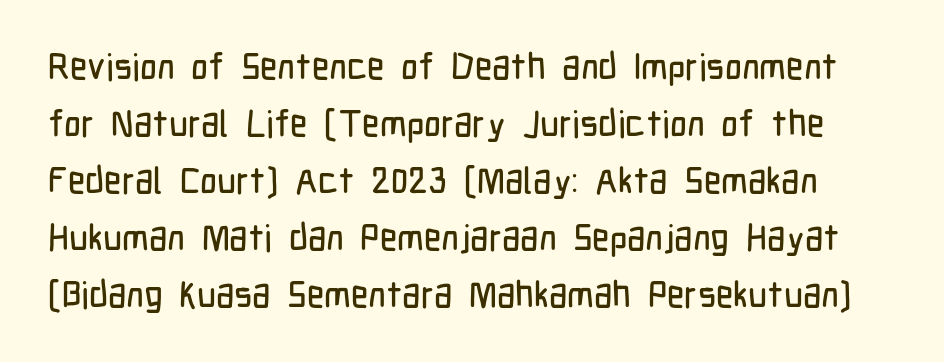
{"serif": "no", "italic": "no", "width": "condensed", "stroke_contrast": "low", "x_height": "medium", "monospaced": "no", "underline": "no", "line_spacing": "normal", "line_spacing_ratio": 1.54, "letter_spacing": "normal", "letter_spacing_em": 0.0, "glyph_px": 37}
